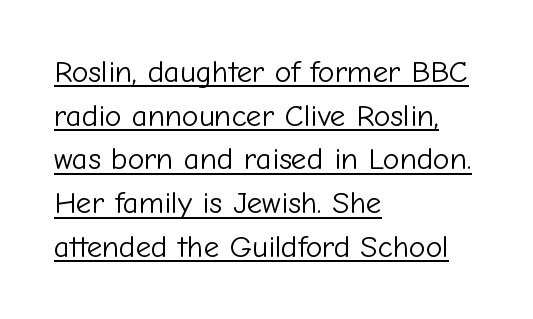
To sum up the face: it is a sans, with no serifs. These lines are rendered in a variable-pitch font. Check the space under the baseline: a stroke is drawn there. This is roman type, the default non-slanted kind. This rendering leaves character spacing at its baseline value. The rendering anchors every line to the left-hand side.
